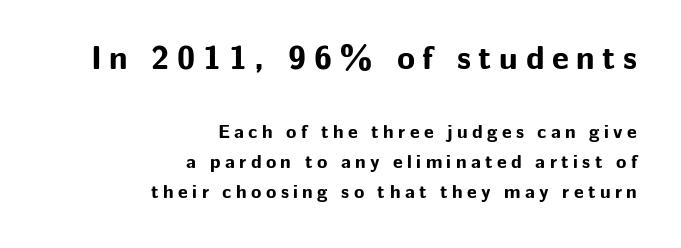
The image shows 33 px bold sans-serif type, upright; set right-aligned, normal line spacing (1.59x), unusually wide letter spacing (+0.23 em), not underlined; the first (top) block is 1.74x larger; low stroke contrast and a medium x-height.
